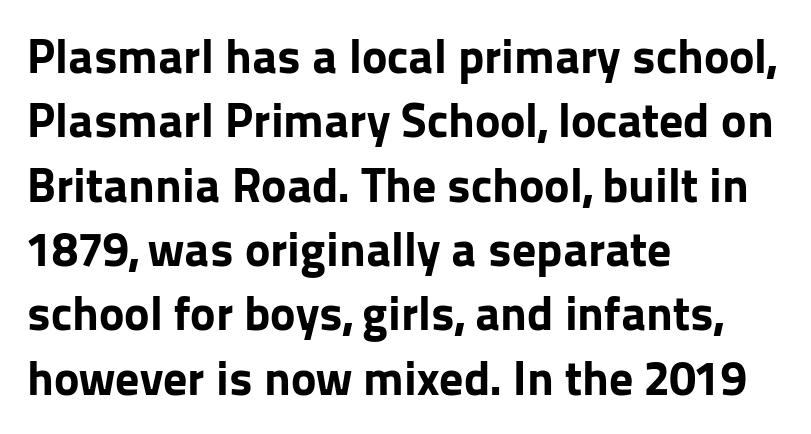
{"serif": "no", "italic": "no", "bold": "yes", "weight": "bold", "width": "normal", "stroke_contrast": "low", "x_height": "medium", "monospaced": "no", "underline": "no", "align": "left", "line_spacing": "normal", "line_spacing_ratio": 1.34, "letter_spacing": "normal", "letter_spacing_em": 0.0, "glyph_px": 48}
